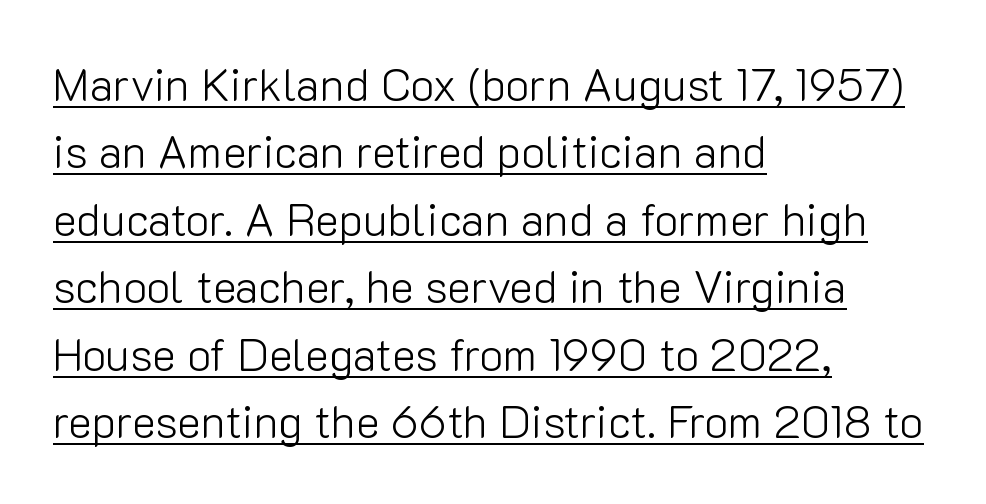
Q: Is the text bold? A: No.
Q: Is the text italic (slanted)? A: No, it is upright.
Q: Is the typeface a serif or a sans-serif typeface? A: Sans-serif.
Q: Is the text underlined? A: Yes.
Q: How is the paragraph aligned? A: Left-aligned.
Q: Is the spacing between letters normal or unusually wide? A: Normal.
Q: Is the spacing between lines tight, normal or loose? A: Normal.
Q: Width (condensed, normal, or wide)? A: Normal.
Q: Stroke contrast? A: Low.
Q: x-height? A: Medium.
Q: Monospaced? A: No.
